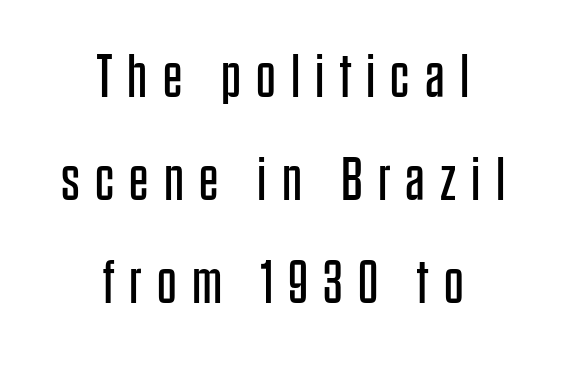
The rendering uses natural spacing where letterforms have individual widths. The block of text has a typical density, with ordinary space between rows. These lines are centered, leaving both edges ragged. Posture: upright roman. The letters look calm and open, with moderate or lighter stems. Inter-character spacing is expanded well beyond the font's built-in metrics.
